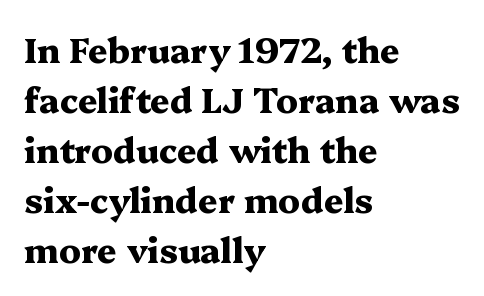
Every row of glyphs begins at an identical x-position on the left. A full-strength bold gives these letters their thick strokes. Whoever set this chose a conventional vertical rhythm. Letter spacing: default. Yep, those are serifs on the letters. Rule under the text: the space is simply empty.
